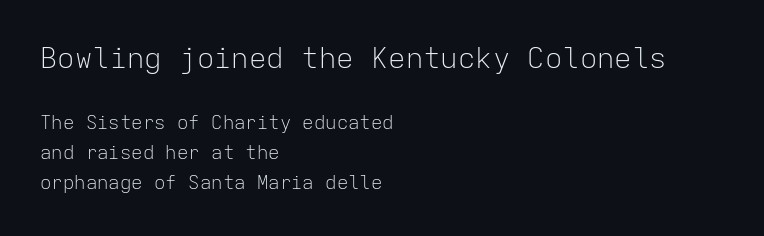
The image shows 29 px light sans-serif type, upright, monospaced; set left-aligned, normal line spacing (1.6x), normal letter spacing, not underlined; the first (top) block is 1.53x larger; low stroke contrast and a medium x-height.
